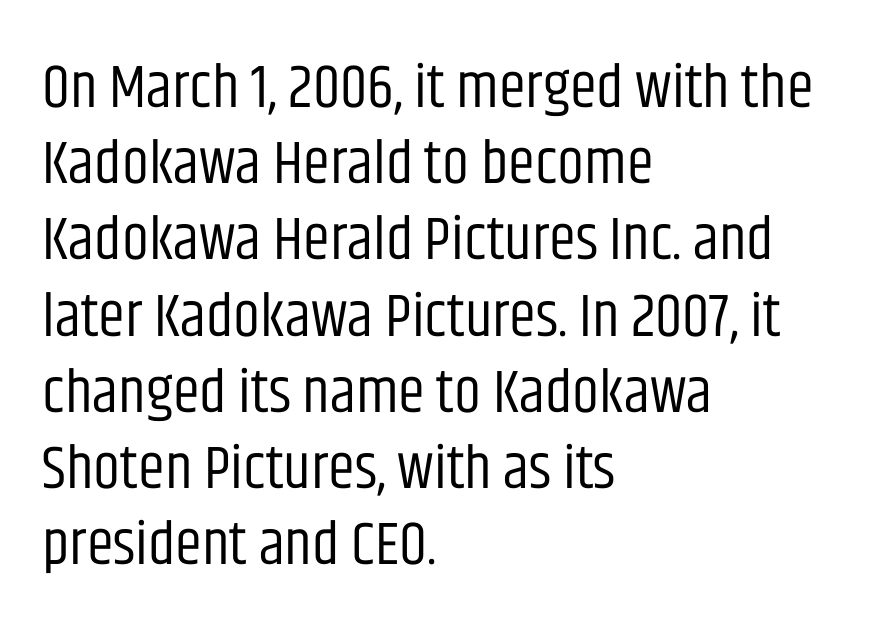
Q: Is the text bold? A: No.
Q: Is the text italic (slanted)? A: No, it is upright.
Q: Is the typeface a serif or a sans-serif typeface? A: Sans-serif.
Q: Is the text underlined? A: No.
Q: How is the paragraph aligned? A: Left-aligned.
Q: Is the spacing between letters normal or unusually wide? A: Normal.
Q: Is the spacing between lines tight, normal or loose? A: Normal.
Q: Width (condensed, normal, or wide)? A: Condensed.
Q: Stroke contrast? A: Low.
Q: x-height? A: Large.
Q: Monospaced? A: No.
